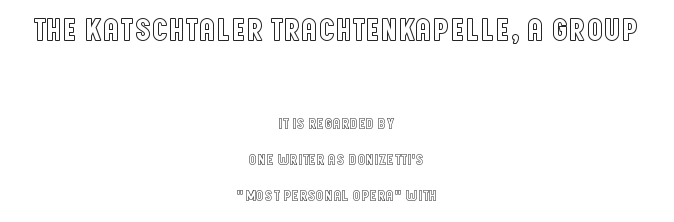
The image shows 33 px condensed type, upright; set centered, loose line spacing (2.26x), normal letter spacing, not underlined; the first (top) block is 2.06x larger; a large x-height.
